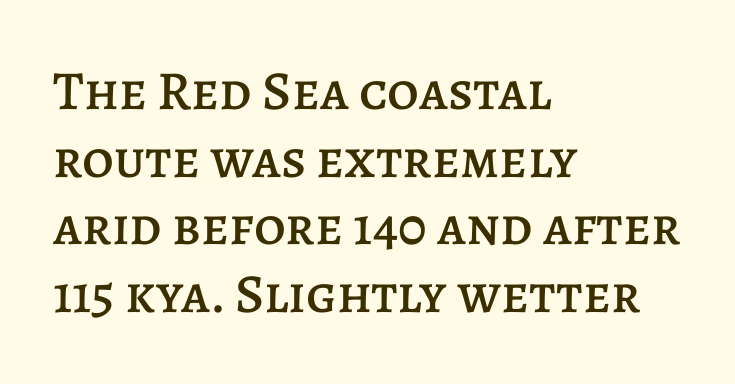
{"italic": "no", "width": "normal", "stroke_contrast": "low", "x_height": "large", "monospaced": "no", "underline": "no", "align": "left", "line_spacing_ratio": 1.23, "letter_spacing": "normal", "letter_spacing_em": 0.0, "glyph_px": 55}
